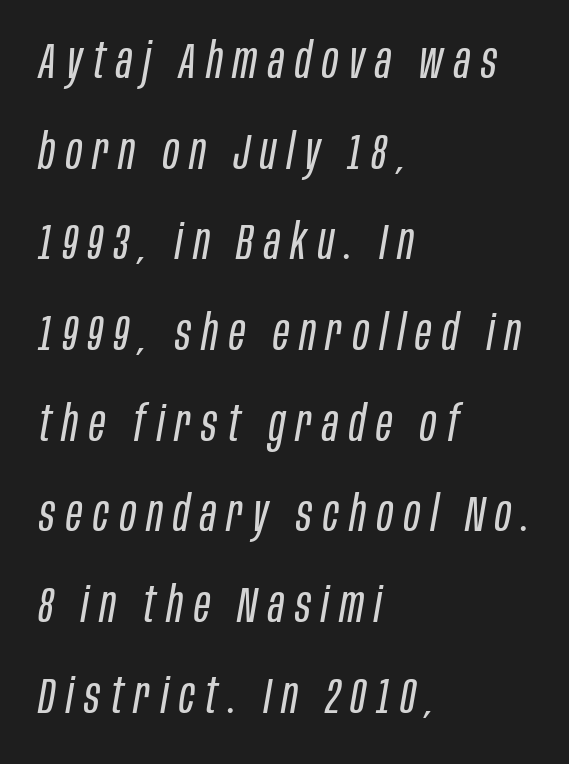
A student would call this left alignment; a typographer would say flush left, rag right. Tall strokes in this sample are angled rather than plumb. This sample has the flowing, uneven cadence of proportional lettering. Is the letter spacing exaggerated? Yes — the characters are pushed far apart.
